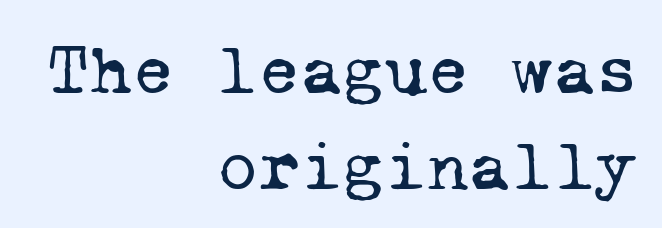
Q: Is the text bold? A: No.
Q: Is the typeface a serif or a sans-serif typeface? A: Serif.
Q: Is the text underlined? A: No.
Q: How is the paragraph aligned? A: Right-aligned.
Q: Is the spacing between letters normal or unusually wide? A: Normal.
Q: Is the spacing between lines tight, normal or loose? A: Normal.
Q: Width (condensed, normal, or wide)? A: Normal.
Q: Stroke contrast? A: Low.
Q: x-height? A: Medium.
Q: Monospaced? A: Yes.
